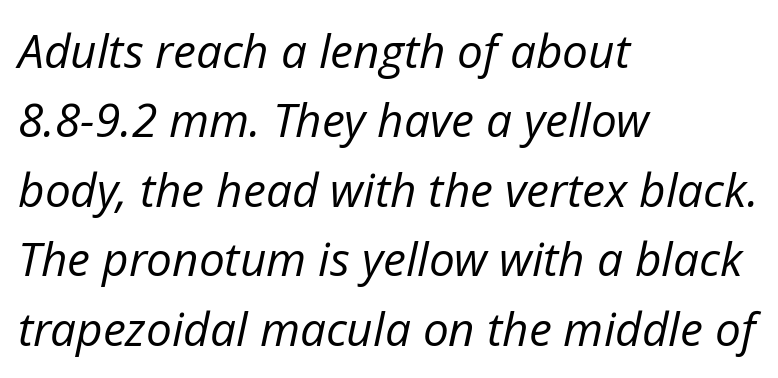
{"italic": "yes", "lean": "right", "slant_degrees": 12, "bold": "no", "weight": "regular", "width": "normal", "stroke_contrast": "low", "x_height": "medium", "monospaced": "no", "underline": "no", "align": "left", "line_spacing": "normal", "line_spacing_ratio": 1.51, "letter_spacing": "normal", "letter_spacing_em": 0.0, "glyph_px": 46}
